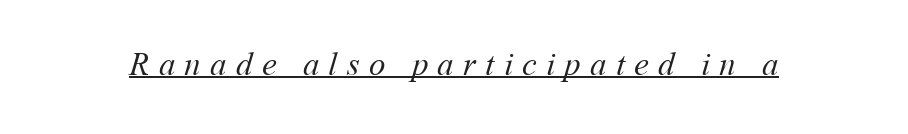
Q: Is the text bold? A: No.
Q: Is the text underlined? A: Yes.
Q: Is the spacing between letters normal or unusually wide? A: Unusually wide.
Q: Width (condensed, normal, or wide)? A: Normal.
Q: Stroke contrast? A: Medium.
Q: x-height? A: Medium.
Q: Monospaced? A: No.
